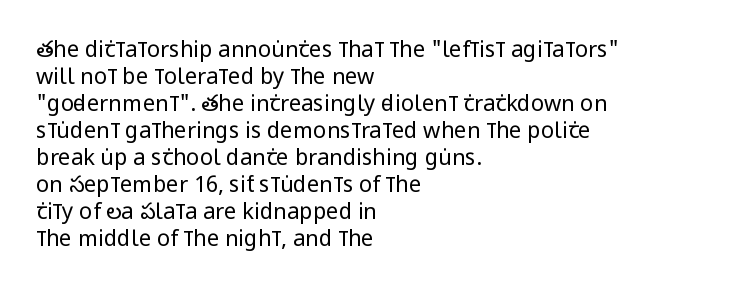
{"italic": "no", "bold": "no", "underline": "no", "align": "left", "line_spacing_ratio": 1.23, "letter_spacing": "normal", "letter_spacing_em": 0.0, "glyph_px": 22}
